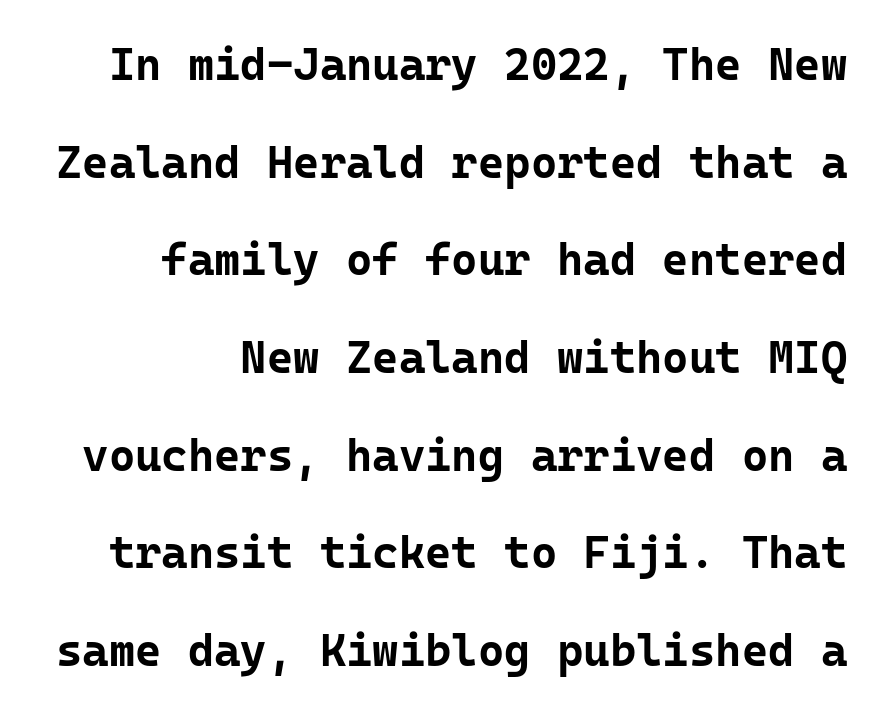
The image shows 45 px bold sans-serif type, upright, monospaced; set right-aligned, loose line spacing (2.17x), normal letter spacing, not underlined; low stroke contrast and a medium x-height.
